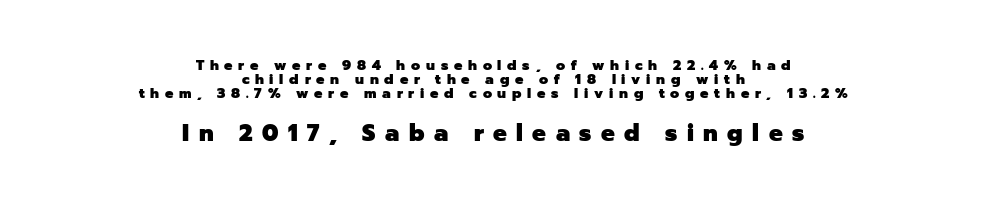
Q: Is the text bold? A: Yes.
Q: Is the text italic (slanted)? A: No, it is upright.
Q: Is the text underlined? A: No.
Q: How is the paragraph aligned? A: Centered.
Q: Is the spacing between letters normal or unusually wide? A: Unusually wide.
Q: Is the spacing between lines tight, normal or loose? A: Tight.
Q: Which block of text is set in a larger size, the first (top) or the second (bottom)? A: The second (bottom) one.
